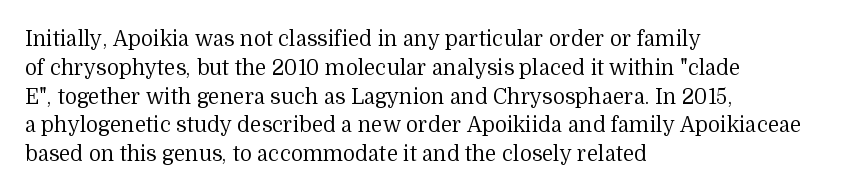
{"italic": "no", "bold": "no", "underline": "no", "align": "left", "line_spacing": "normal", "line_spacing_ratio": 1.37, "letter_spacing": "normal", "letter_spacing_em": 0.0, "glyph_px": 21}
